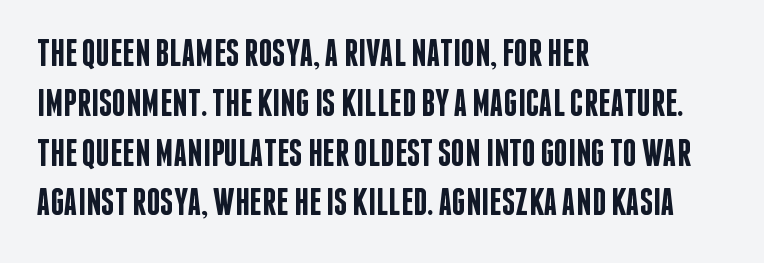
{"serif": "no", "italic": "no", "bold": "semi", "weight": "semibold", "width": "condensed", "stroke_contrast": "low", "x_height": "large", "monospaced": "no", "underline": "no", "align": "left", "line_spacing": "normal", "line_spacing_ratio": 1.31, "letter_spacing": "normal", "letter_spacing_em": 0.0, "glyph_px": 38}
